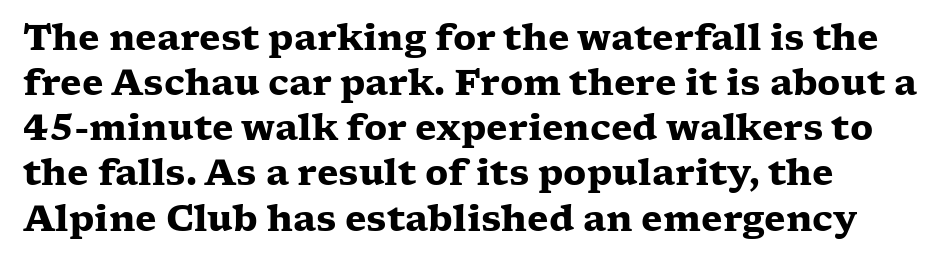
Q: Is the text bold? A: Yes.
Q: Is the text italic (slanted)? A: No, it is upright.
Q: Is the typeface a serif or a sans-serif typeface? A: Serif.
Q: Is the text underlined? A: No.
Q: How is the paragraph aligned? A: Left-aligned.
Q: Is the spacing between letters normal or unusually wide? A: Normal.
Q: Is the spacing between lines tight, normal or loose? A: Normal.
Q: Width (condensed, normal, or wide)? A: Wide.
Q: Stroke contrast? A: Low.
Q: x-height? A: Medium.
Q: Monospaced? A: No.
